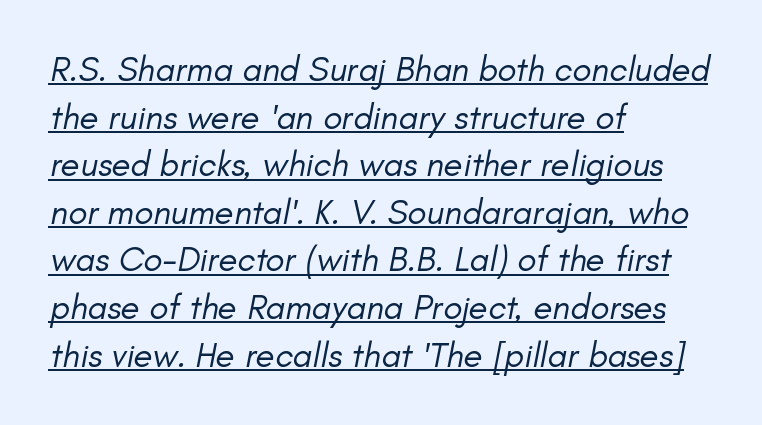
{"italic": "yes", "lean": "right", "slant_degrees": 11, "bold": "no", "weight": "regular", "width": "normal", "stroke_contrast": "low", "x_height": "small", "monospaced": "no", "underline": "yes", "align": "left", "line_spacing": "normal", "line_spacing_ratio": 1.36, "letter_spacing": "normal", "letter_spacing_em": 0.0, "glyph_px": 35}
